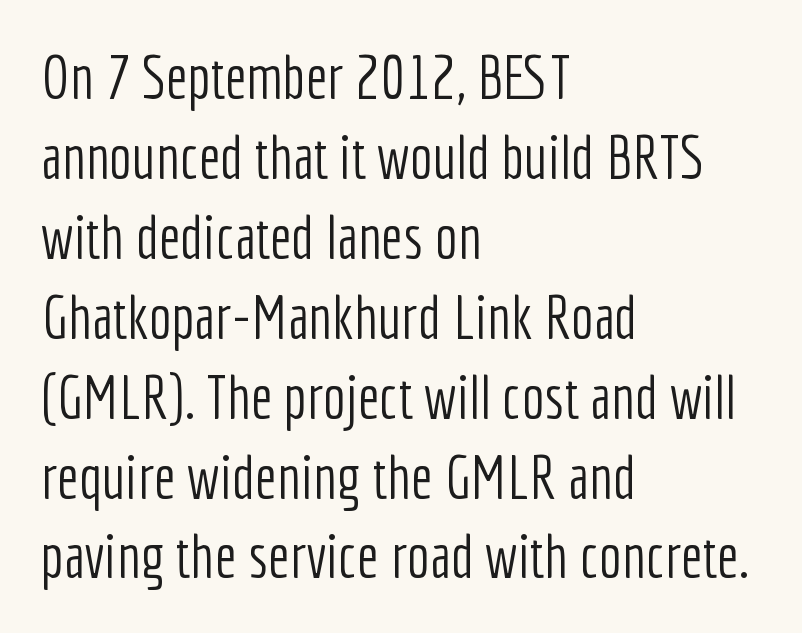
The image shows 61 px light, condensed sans-serif type, upright; set left-aligned, normal line spacing (1.31x), normal letter spacing, not underlined; low stroke contrast and a medium x-height.
